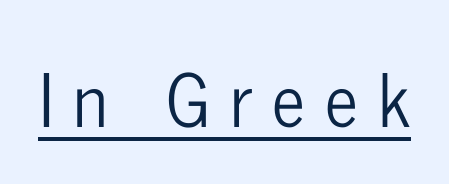
{"serif": "no", "italic": "no", "width": "condensed", "stroke_contrast": "low", "x_height": "medium", "monospaced": "no", "underline": "yes", "letter_spacing": "wide", "letter_spacing_em": 0.27, "glyph_px": 73}
